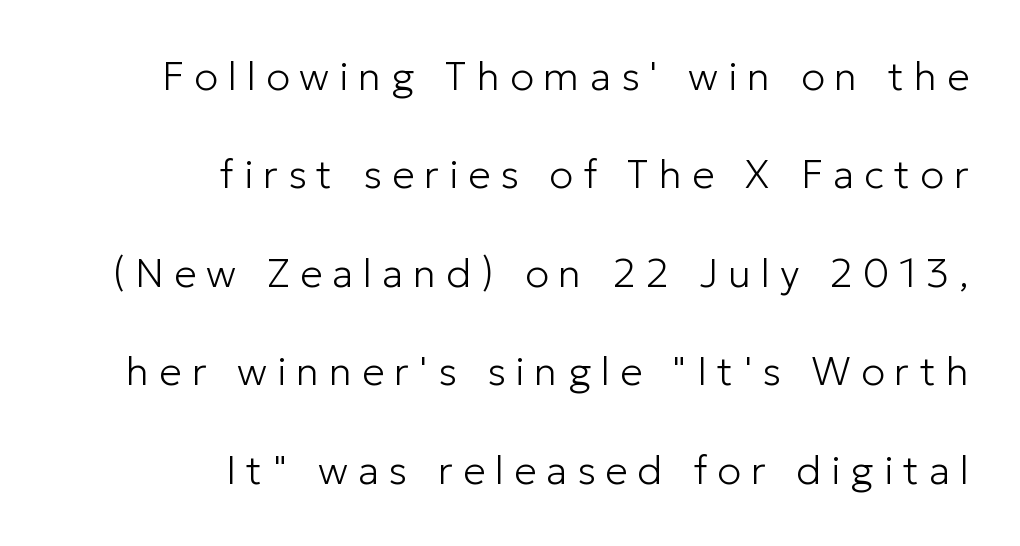
Q: Is the text bold? A: No.
Q: Is the text italic (slanted)? A: No, it is upright.
Q: Is the typeface a serif or a sans-serif typeface? A: Sans-serif.
Q: Is the text underlined? A: No.
Q: How is the paragraph aligned? A: Right-aligned.
Q: Is the spacing between letters normal or unusually wide? A: Unusually wide.
Q: Is the spacing between lines tight, normal or loose? A: Loose.
Q: Width (condensed, normal, or wide)? A: Normal.
Q: Stroke contrast? A: Low.
Q: x-height? A: Medium.
Q: Monospaced? A: No.
